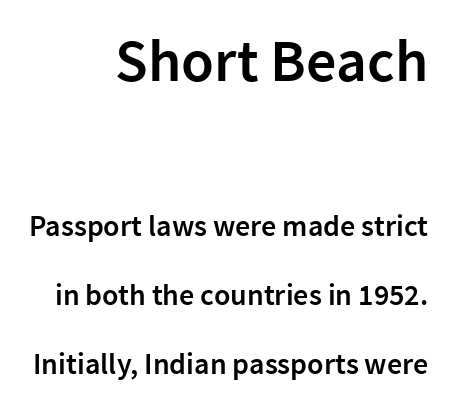
There is no visible air inserted between adjacent glyphs. Varying glyph widths throughout — classic text-font behaviour. The typesetting leans somewhat heavy: a semibold. Rendered with straight, roman letterforms.
